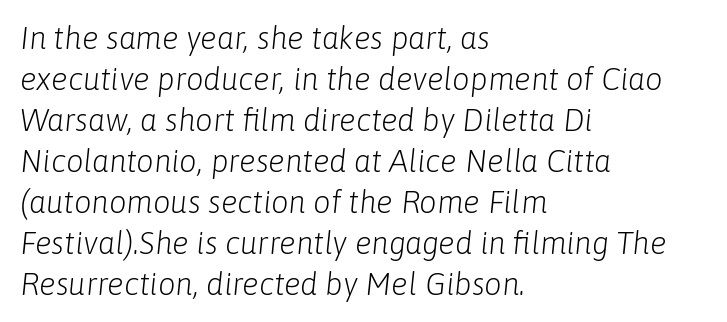
Q: Is the text bold? A: No.
Q: Is the text italic (slanted)? A: Yes, it leans right by about 6 degrees.
Q: Is the text underlined? A: No.
Q: How is the paragraph aligned? A: Left-aligned.
Q: Is the spacing between letters normal or unusually wide? A: Normal.
Q: Is the spacing between lines tight, normal or loose? A: Normal.
Q: Width (condensed, normal, or wide)? A: Normal.
Q: Stroke contrast? A: Low.
Q: x-height? A: Medium.
Q: Monospaced? A: No.
